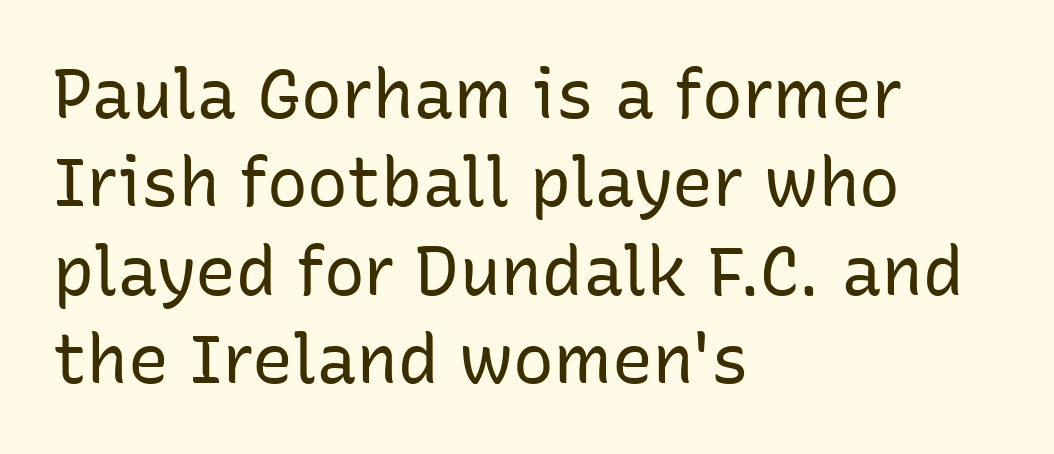
The image shows 68 px regular-weight sans-serif type, upright; set left-aligned, normal line spacing (1.3x), normal letter spacing, not underlined; low stroke contrast and a medium x-height.
